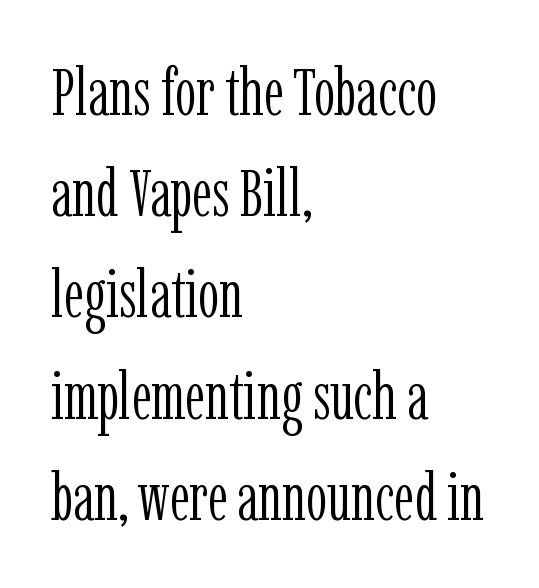
The image shows 67 px light, condensed serif type, upright; set left-aligned, normal line spacing (1.51x), normal letter spacing, not underlined; low stroke contrast and a medium x-height.
